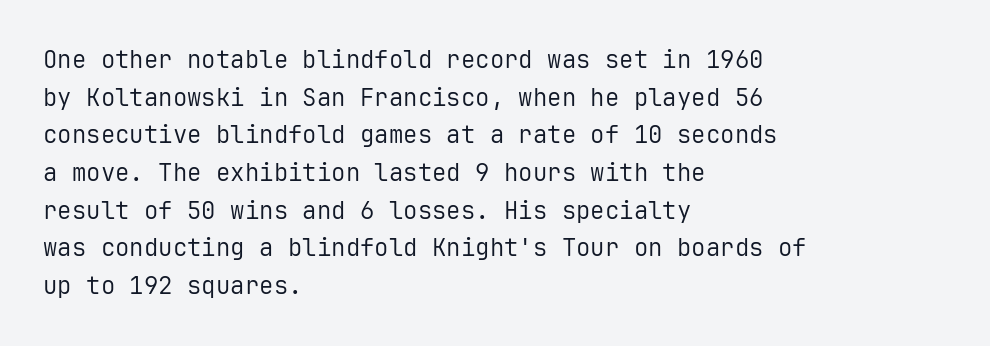
{"italic": "no", "bold": "no", "underline": "no", "align": "left", "line_spacing": "normal", "line_spacing_ratio": 1.57, "letter_spacing": "normal", "letter_spacing_em": 0.0, "glyph_px": 24}
